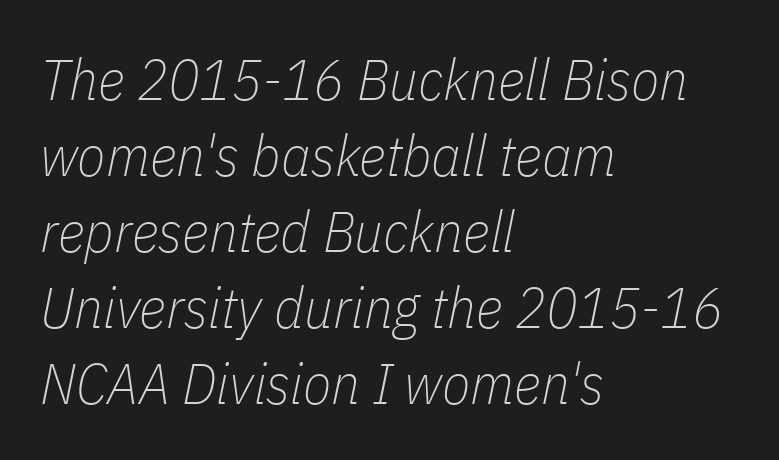
The image shows 58 px thin, condensed type, italic (leaning right); set left-aligned, normal line spacing (1.31x), normal letter spacing, not underlined; low stroke contrast and a medium x-height.
